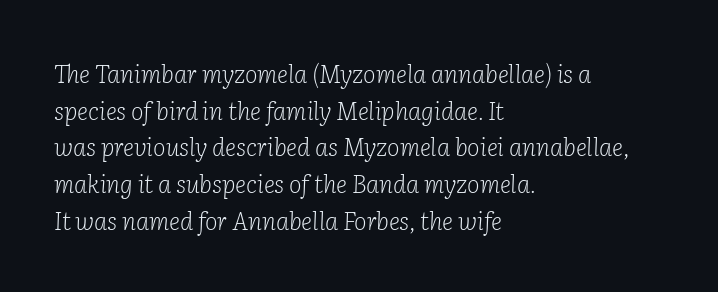
Q: Is the text bold? A: No.
Q: Is the text italic (slanted)? A: Yes, it leans right by about 2 degrees.
Q: Is the text underlined? A: No.
Q: How is the paragraph aligned? A: Left-aligned.
Q: Is the spacing between letters normal or unusually wide? A: Normal.
Q: Is the spacing between lines tight, normal or loose? A: Normal.
